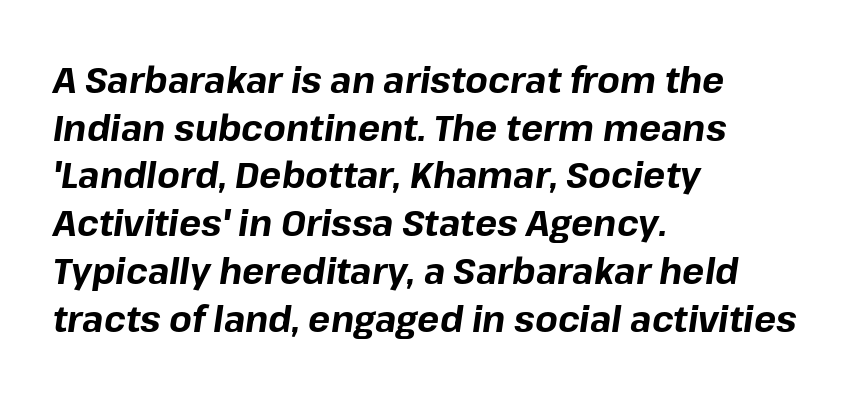
{"italic": "yes", "lean": "right", "slant_degrees": 8, "bold": "yes", "weight": "bold", "width": "normal", "stroke_contrast": "low", "x_height": "medium", "monospaced": "no", "underline": "no", "align": "left", "line_spacing": "normal", "line_spacing_ratio": 1.29, "letter_spacing": "normal", "letter_spacing_em": 0.0, "glyph_px": 37}
